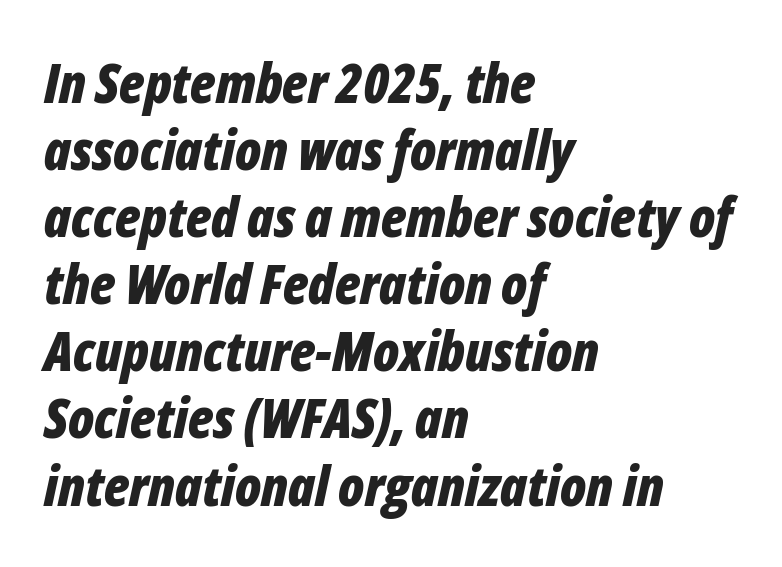
Teacher's note: observe the even left margin — that is flush-left alignment. The passage shown has conventional tracking throughout. Slanted lettering throughout. No word sits above an underline. Proportional: the letters do not fall into vertical columns. Compared with an ordinary text face, these strokes are far heavier — a full bold.
